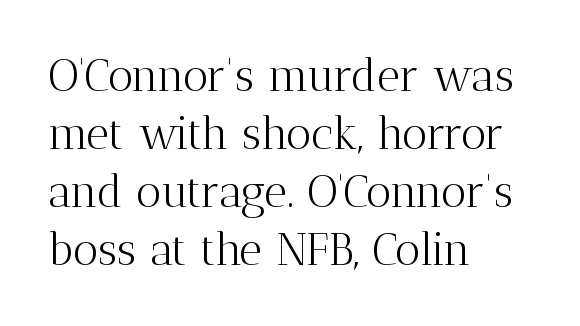
Each word holds together tightly as a unit, with standard inter-letter gaps. This sample has the flowing, uneven cadence of proportional lettering. These lines sit exactly where default settings would place them. The rendering shows small feet on the letterforms — a serif design.
